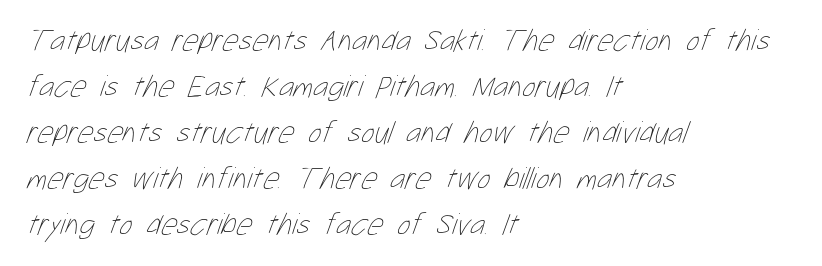
The passage shown has conventional tracking throughout. Leading matches the norm, producing a regular column. Plain, unruled lines of type. Reading down the block, your eye returns to a fixed left position each line. Unbolded letterforms with no extra heft. Think of a printed novel: that variable character pitch is what you see here.
